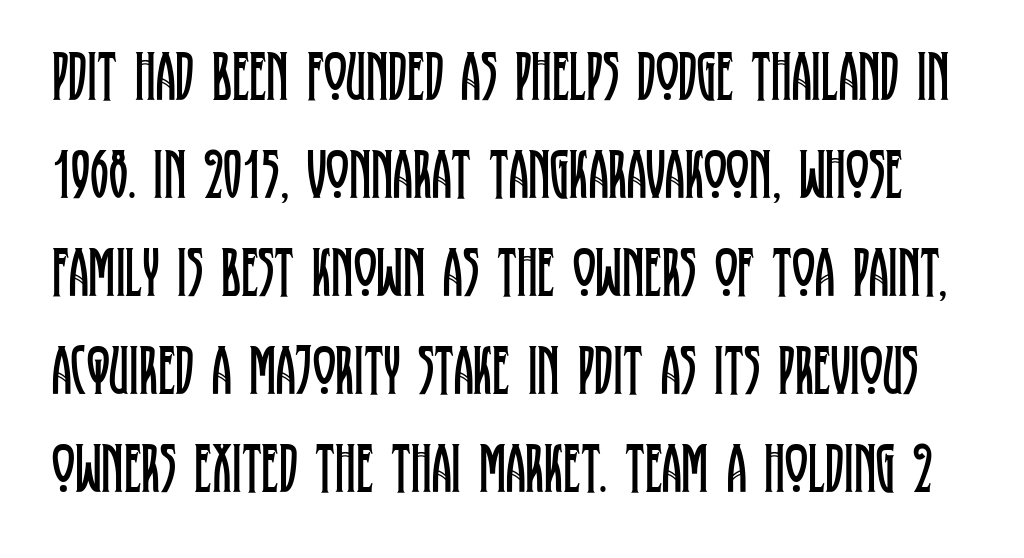
The image shows 70 px regular-weight, condensed serif type, upright; set normal line spacing (1.4x), normal letter spacing, not underlined; low stroke contrast and a large x-height.
